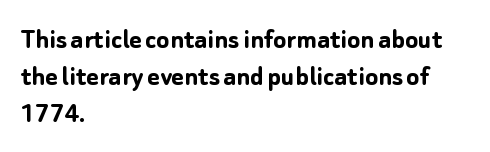
The axis of the letterforms is exactly vertical. Looks like regular typesetting: each glyph gets only the width it needs. Words appear dense and cohesive because spacing is normal. The lines in this sample share a left origin and differ only in where they stop. The zone under the glyphs is completely vacant. Each letter's strokes conclude bluntly, with no projecting serifs.
